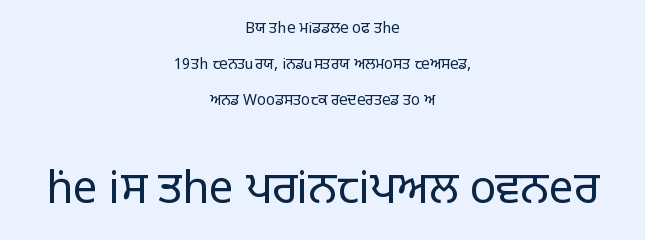
Q: Is the text bold? A: No.
Q: Is the text italic (slanted)? A: No, it is upright.
Q: Is the typeface a serif or a sans-serif typeface? A: Sans-serif.
Q: Is the text underlined? A: No.
Q: How is the paragraph aligned? A: Centered.
Q: Is the spacing between letters normal or unusually wide? A: Normal.
Q: Is the spacing between lines tight, normal or loose? A: Loose.
Q: Which block of text is set in a larger size, the first (top) or the second (bottom)? A: The second (bottom) one.
Q: Width (condensed, normal, or wide)? A: Normal.
Q: Stroke contrast? A: Low.
Q: x-height? A: Large.
Q: Monospaced? A: No.
